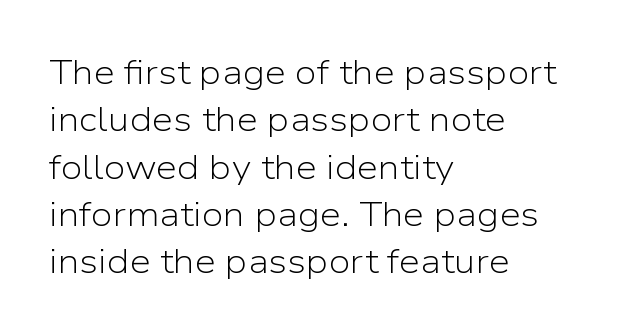
Is there much room between lines? A standard amount, neither cramped nor airy. Is the block centered? No — it sits flush against the left margin. The tracking reads as untouched default to a designer's eye. The type family on display is of the sans-serif kind. This is the regular roman posture of the typeface.
